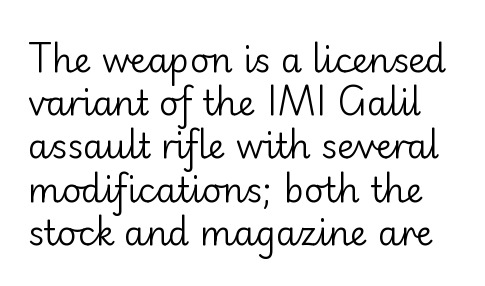
Q: Is the text bold? A: No.
Q: Is the text italic (slanted)? A: No, it is upright.
Q: Is the typeface a serif or a sans-serif typeface? A: Sans-serif.
Q: Is the text underlined? A: No.
Q: Is the spacing between letters normal or unusually wide? A: Normal.
Q: Is the spacing between lines tight, normal or loose? A: Normal.
Q: Width (condensed, normal, or wide)? A: Normal.
Q: Stroke contrast? A: Low.
Q: x-height? A: Small.
Q: Monospaced? A: No.
